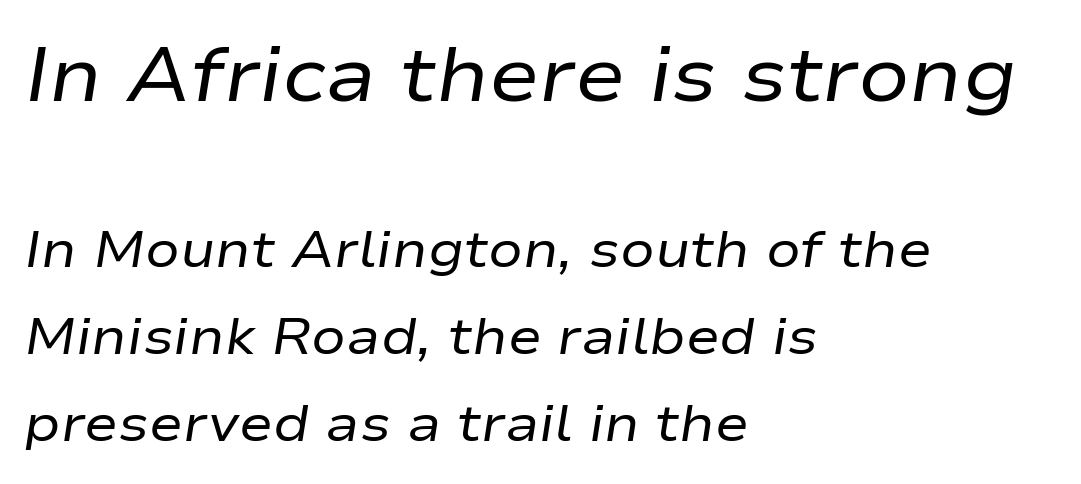
The image shows 76 px regular-weight, wide type, italic (leaning right); set left-aligned, line spacing 1.71x, normal letter spacing, not underlined; the first (top) block is 1.49x larger; low stroke contrast and a medium x-height.
